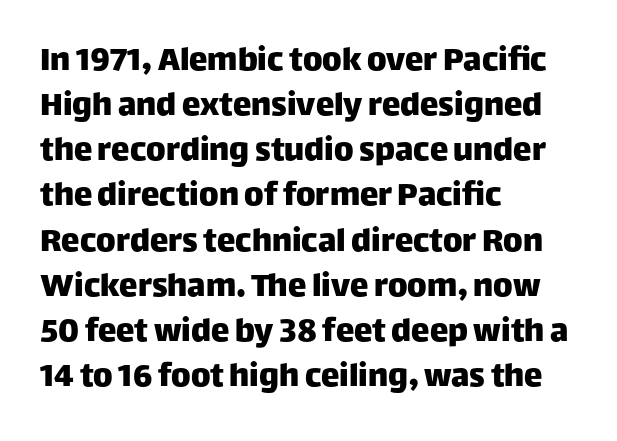
The image shows 37 px sans-serif type, upright; set left-aligned, line spacing 1.22x, normal letter spacing, not underlined; low stroke contrast and a large x-height.
